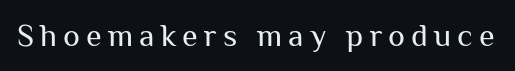
Caption: face not bold, strokes unweighted. This is sans-serif lettering, the kind often seen on screens and signage. Spacing verdict: proportional, widths tailored to each character. The strip under each line holds only bare page. Tall strokes in this sample are plumb rather than angled.
